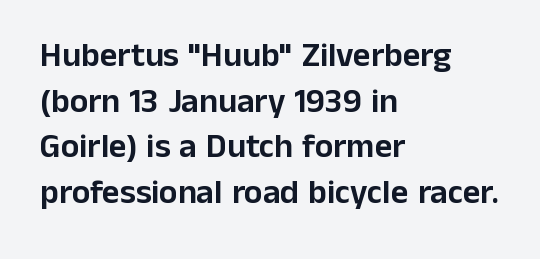
Q: Is the text italic (slanted)? A: No, it is upright.
Q: Is the typeface a serif or a sans-serif typeface? A: Sans-serif.
Q: Is the text underlined? A: No.
Q: How is the paragraph aligned? A: Left-aligned.
Q: Is the spacing between letters normal or unusually wide? A: Normal.
Q: Is the spacing between lines tight, normal or loose? A: Normal.
Q: Width (condensed, normal, or wide)? A: Normal.
Q: Stroke contrast? A: Low.
Q: x-height? A: Medium.
Q: Monospaced? A: No.
